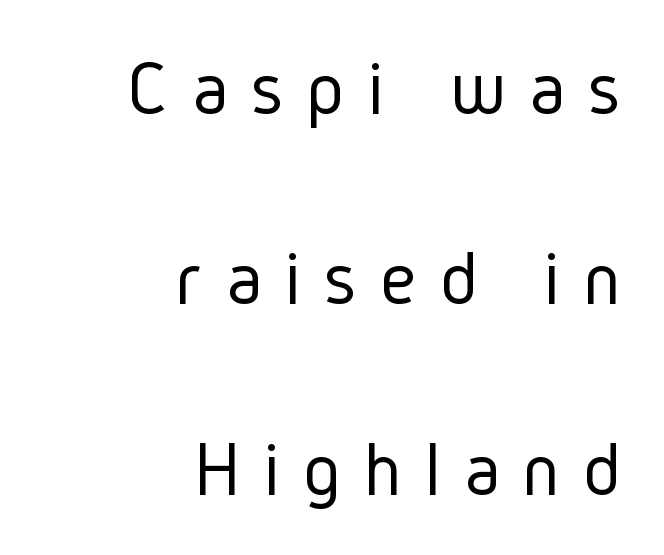
Q: Is the text bold? A: No.
Q: Is the text italic (slanted)? A: No, it is upright.
Q: Is the typeface a serif or a sans-serif typeface? A: Sans-serif.
Q: Is the text underlined? A: No.
Q: How is the paragraph aligned? A: Right-aligned.
Q: Is the spacing between letters normal or unusually wide? A: Unusually wide.
Q: Is the spacing between lines tight, normal or loose? A: Loose.
Q: Width (condensed, normal, or wide)? A: Condensed.
Q: Stroke contrast? A: Low.
Q: x-height? A: Medium.
Q: Monospaced? A: No.
